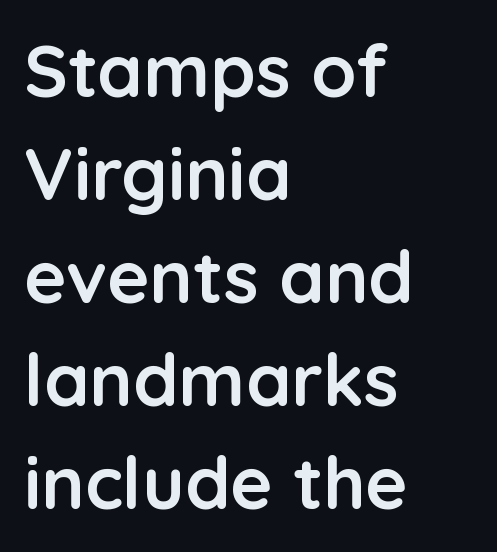
The image shows 73 px semibold sans-serif type, upright; set left-aligned, normal line spacing (1.41x), normal letter spacing, not underlined; low stroke contrast and a medium x-height.
